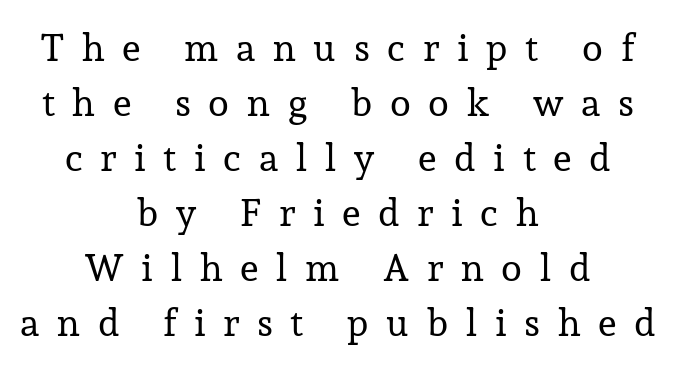
These lines are rendered in a variable-pitch font. Every row of glyphs is offset so its center matches the block's center. These lines were composed using upright roman letters. The strokes carry an ordinary text weight at most. Loose tracking; the words dissolve into strings of separated letters. A typesetter would label this face a serif.
